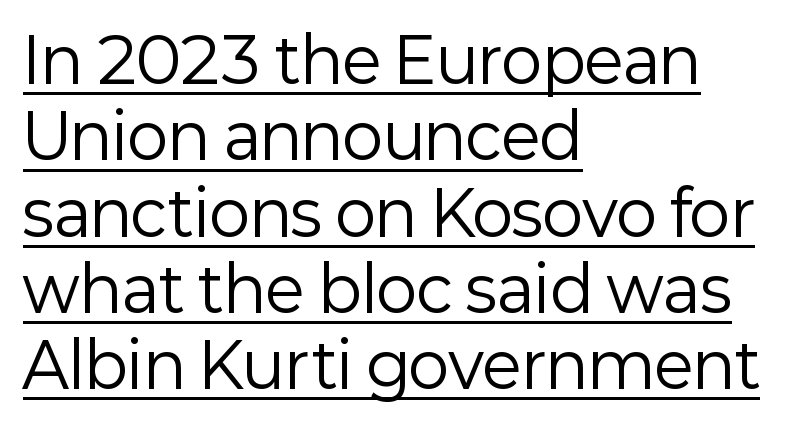
The image shows 62 px regular-weight sans-serif type, upright; set left-aligned, line spacing 1.23x, normal letter spacing, underlined; low stroke contrast and a medium x-height.
